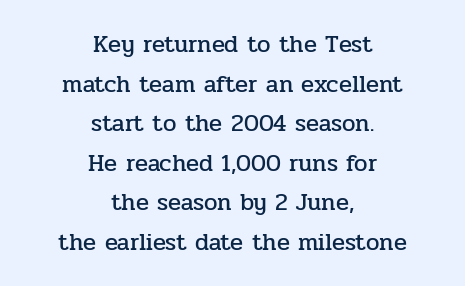
The image shows 24 px text type, upright; set centered, normal line spacing (1.65x), normal letter spacing, not underlined.
